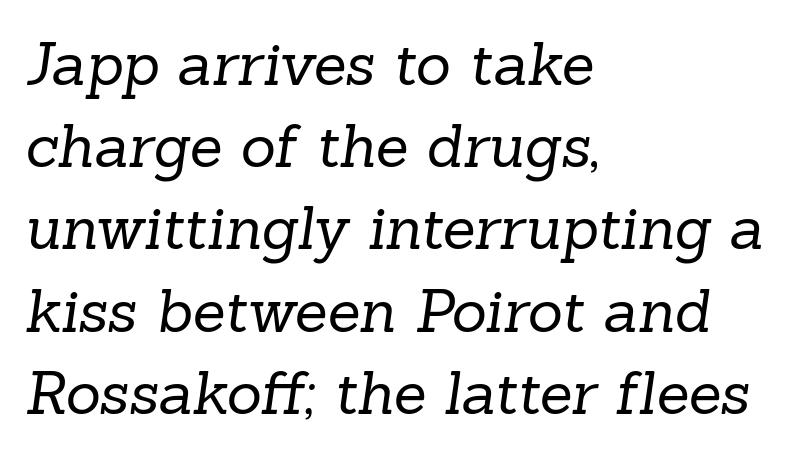
Look at the bottom of the vertical strokes: they flare into serifs here. Here the glyphs are tracked normally, forming tight word shapes. Leading matches the norm, producing a regular column. Visually the block forms a straight wall on the left and a jagged coastline on the right. Only glyphs here, with clear space below each row.
